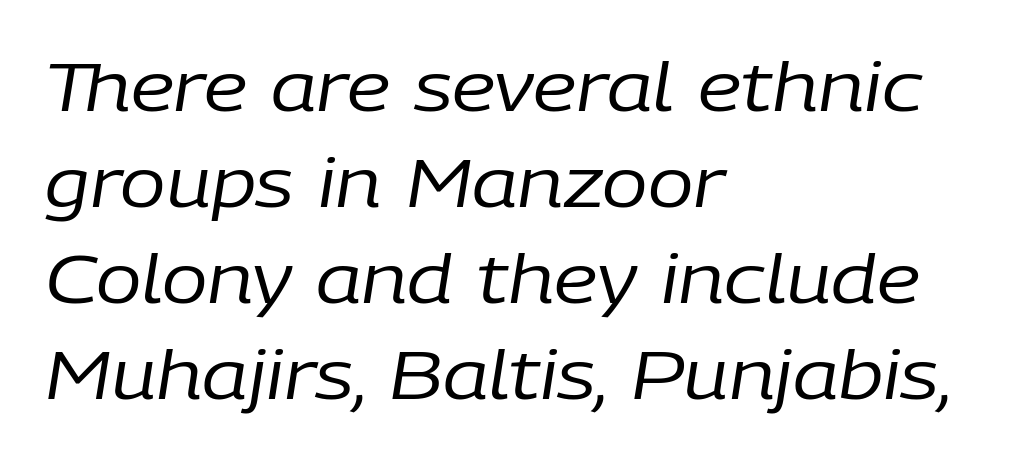
Q: Is the text bold? A: No.
Q: Is the text italic (slanted)? A: Yes, it leans right by about 9 degrees.
Q: Is the text underlined? A: No.
Q: How is the paragraph aligned? A: Left-aligned.
Q: Is the spacing between letters normal or unusually wide? A: Normal.
Q: Is the spacing between lines tight, normal or loose? A: Normal.
Q: Width (condensed, normal, or wide)? A: Normal.
Q: Stroke contrast? A: Low.
Q: x-height? A: Medium.
Q: Monospaced? A: No.
